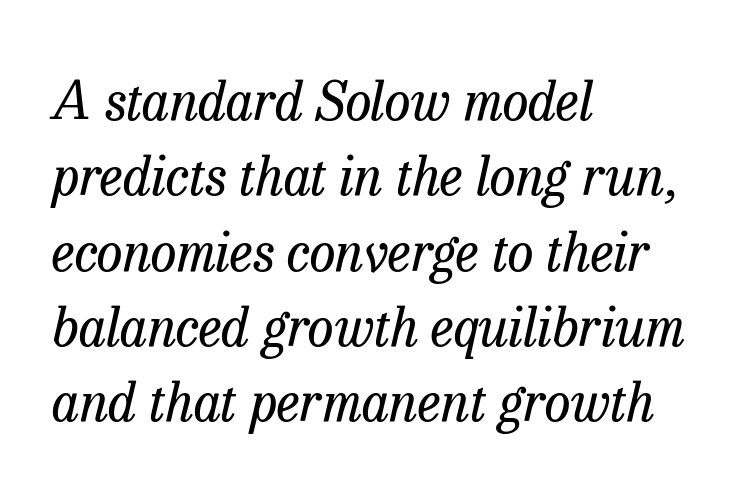
The image shows 53 px regular-weight serif type, italic (leaning right); set left-aligned, normal line spacing (1.42x), normal letter spacing, not underlined; low stroke contrast and a medium x-height.
